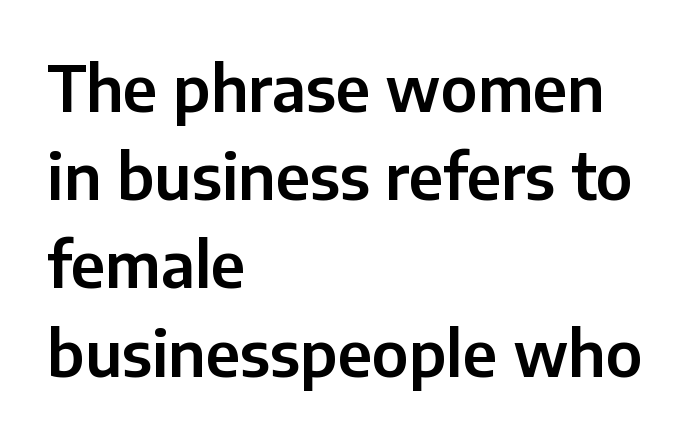
{"serif": "no", "italic": "no", "width": "normal", "stroke_contrast": "low", "x_height": "medium", "monospaced": "no", "underline": "no", "align": "left", "line_spacing": "normal", "line_spacing_ratio": 1.4, "letter_spacing": "normal", "letter_spacing_em": 0.0, "glyph_px": 63}
